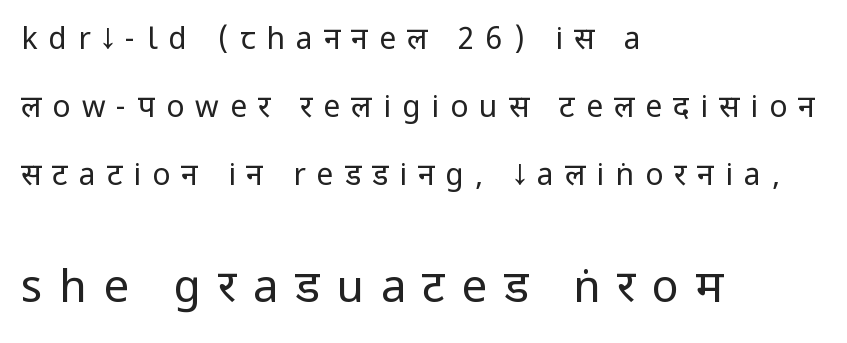
The image shows 45 px regular-weight, condensed sans-serif type, upright; set left-aligned, loose line spacing (2.26x), unusually wide letter spacing (+0.37 em), not underlined; the second (bottom) block is 1.5x larger; low stroke contrast and a large x-height.
